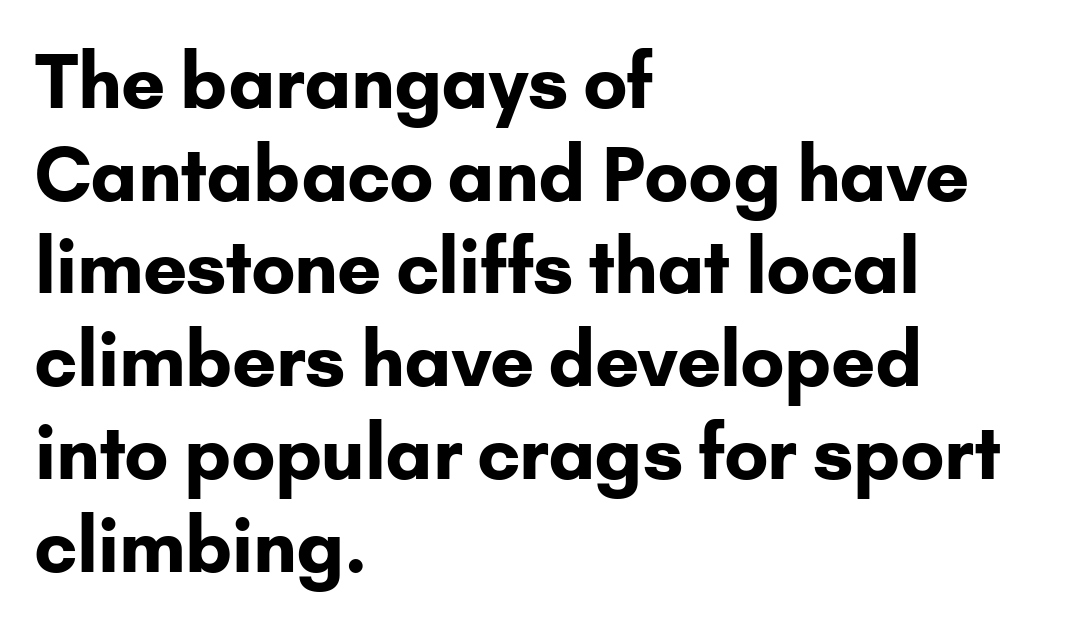
Q: Is the text bold? A: Yes.
Q: Is the text italic (slanted)? A: No, it is upright.
Q: Is the typeface a serif or a sans-serif typeface? A: Sans-serif.
Q: Is the text underlined? A: No.
Q: How is the paragraph aligned? A: Left-aligned.
Q: Is the spacing between letters normal or unusually wide? A: Normal.
Q: Is the spacing between lines tight, normal or loose? A: Normal.
Q: Width (condensed, normal, or wide)? A: Normal.
Q: Stroke contrast? A: Low.
Q: x-height? A: Small.
Q: Monospaced? A: No.
